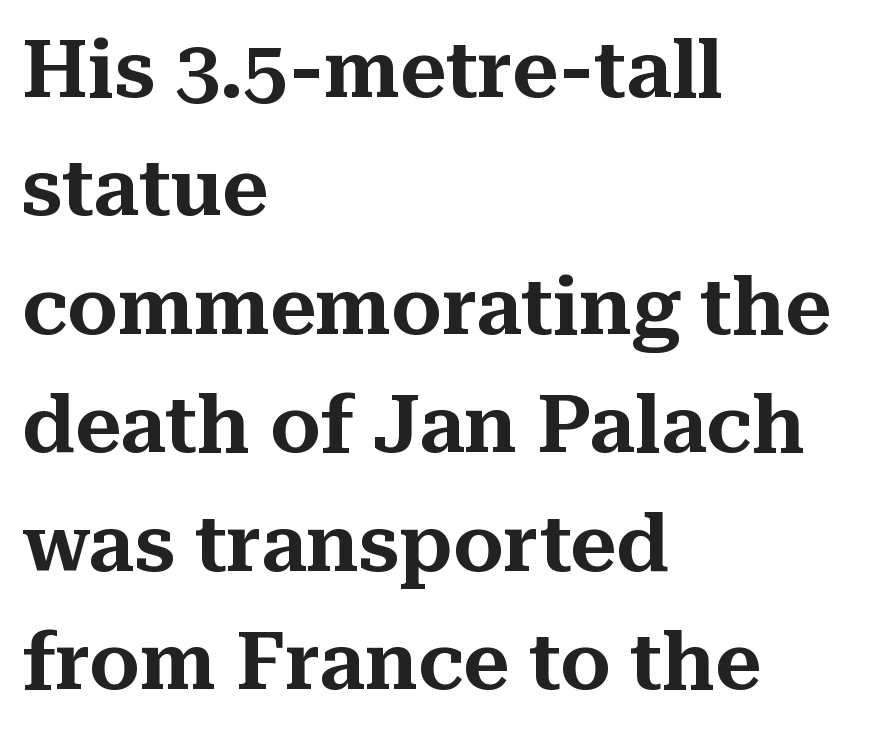
Q: Is the text italic (slanted)? A: No, it is upright.
Q: Is the typeface a serif or a sans-serif typeface? A: Serif.
Q: Is the text underlined? A: No.
Q: How is the paragraph aligned? A: Left-aligned.
Q: Is the spacing between letters normal or unusually wide? A: Normal.
Q: Is the spacing between lines tight, normal or loose? A: Normal.
Q: Width (condensed, normal, or wide)? A: Normal.
Q: Stroke contrast? A: Medium.
Q: x-height? A: Medium.
Q: Monospaced? A: No.
